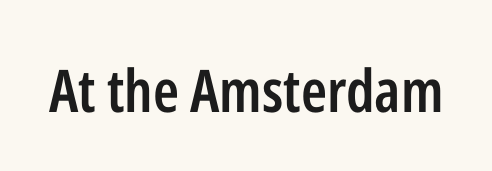
{"serif": "no", "italic": "no", "bold": "semi", "weight": "semibold", "width": "condensed", "stroke_contrast": "low", "x_height": "medium", "monospaced": "no", "underline": "no", "letter_spacing": "normal", "letter_spacing_em": 0.0, "glyph_px": 59}
